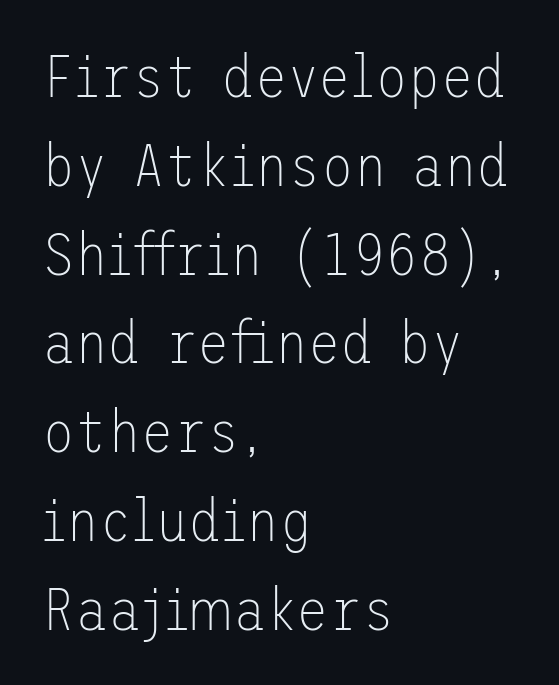
The image shows 60 px thin sans-serif type, upright; set left-aligned, normal line spacing (1.48x), normal letter spacing, not underlined; low stroke contrast and a medium x-height.
